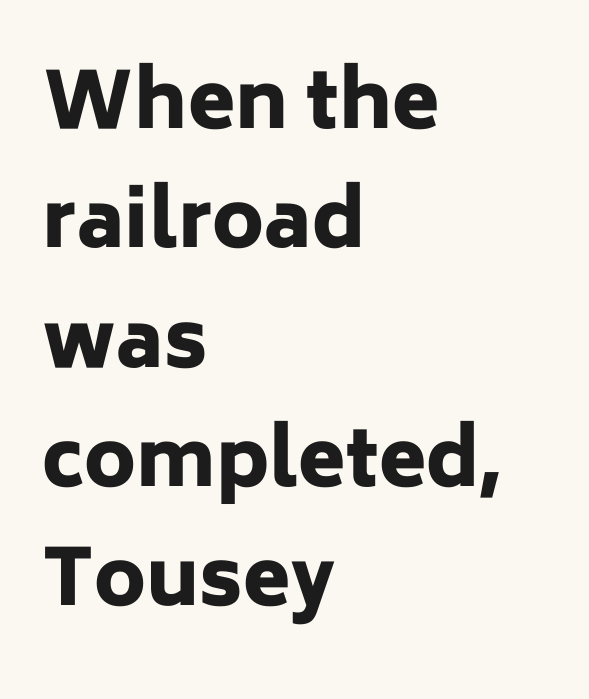
{"serif": "no", "italic": "no", "bold": "yes", "weight": "heavy", "width": "normal", "stroke_contrast": "low", "x_height": "medium", "monospaced": "no", "underline": "no", "align": "left", "line_spacing": "normal", "line_spacing_ratio": 1.55, "letter_spacing": "normal", "letter_spacing_em": 0.0, "glyph_px": 77}
